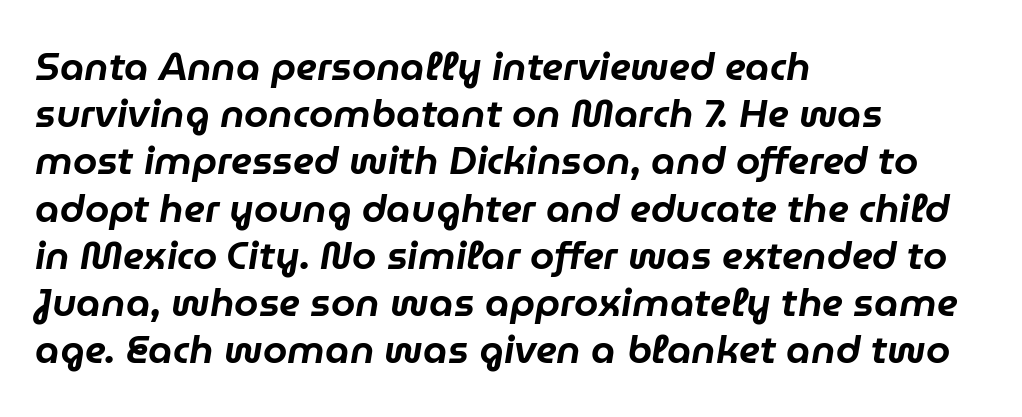
{"italic": "yes", "lean": "right", "slant_degrees": 9, "width": "normal", "stroke_contrast": "low", "x_height": "medium", "monospaced": "no", "underline": "no", "align": "left", "line_spacing_ratio": 1.21, "letter_spacing": "normal", "letter_spacing_em": 0.0, "glyph_px": 39}
